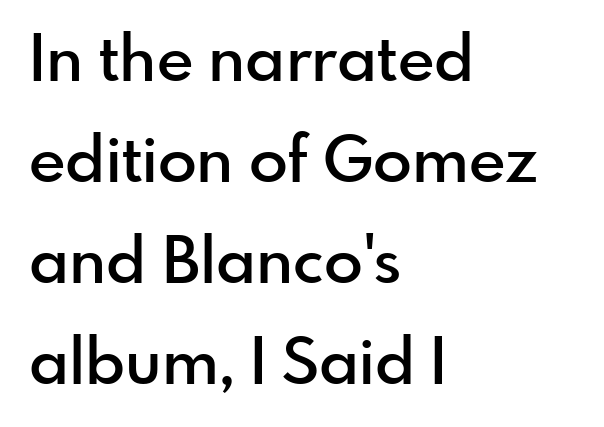
The image shows 64 px semibold sans-serif type, upright; set left-aligned, normal line spacing (1.58x), normal letter spacing, not underlined; a small x-height.
